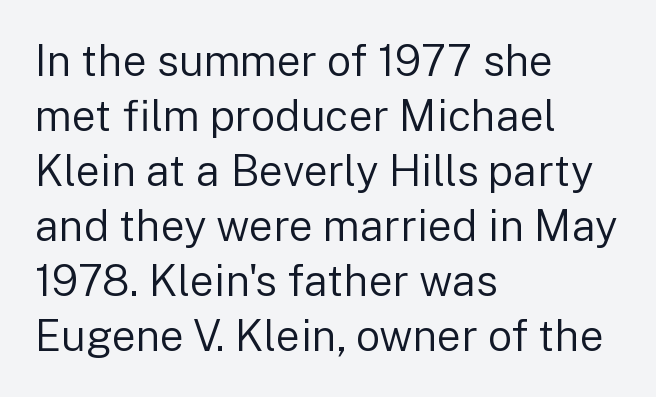
Regular leading. Caption: face not bold, strokes unweighted. No extra tracking has been applied to these lines. Honestly, there is no underline to notice here at all. In CSS terms this would be text-align: left. Spacing verdict: proportional, widths tailored to each character.
